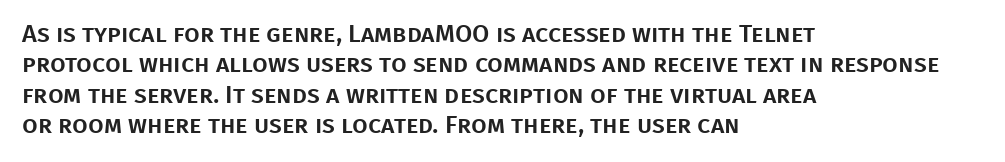
The typography opts for an upright posture over an oblique one. The letterforms sit shoulder to shoulder at normal distance. Compared with a centered layout, this one pins lines to the left instead. Descenders are the only things crossing below the line.
